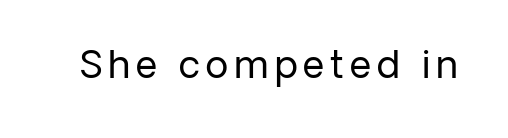
{"serif": "no", "italic": "no", "bold": "no", "weight": "regular", "width": "normal", "stroke_contrast": "low", "x_height": "medium", "monospaced": "no", "underline": "no", "glyph_px": 37}
